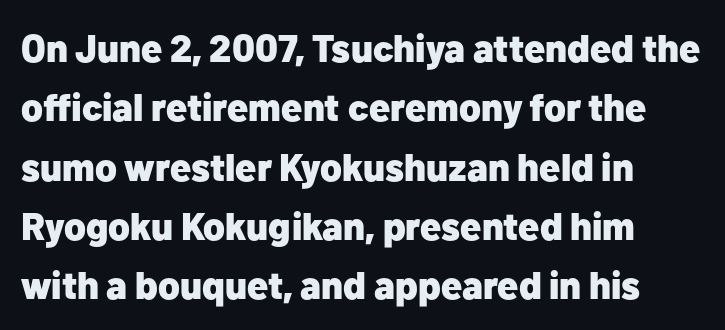
Does the copy run flush right? No — it runs flush left. The line texture is even and compact thanks to regular tracking. Style check: upright. This block has exactly the height ordinary leading produces. These words are printed bold, with thick strokes throughout. Each letter keeps its own natural width here, so spacing adapts to shape.
